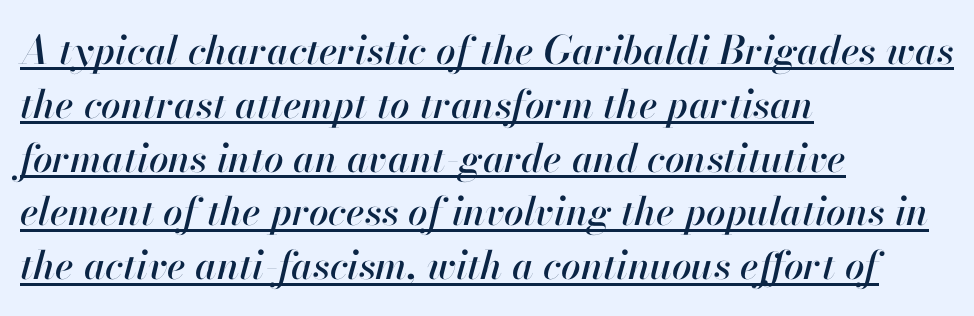
Q: Is the text italic (slanted)? A: Yes, it leans right by about 13 degrees.
Q: Is the text underlined? A: Yes.
Q: How is the paragraph aligned? A: Left-aligned.
Q: Is the spacing between letters normal or unusually wide? A: Normal.
Q: Is the spacing between lines tight, normal or loose? A: Normal.
Q: Width (condensed, normal, or wide)? A: Normal.
Q: Stroke contrast? A: High.
Q: x-height? A: Small.
Q: Monospaced? A: No.
